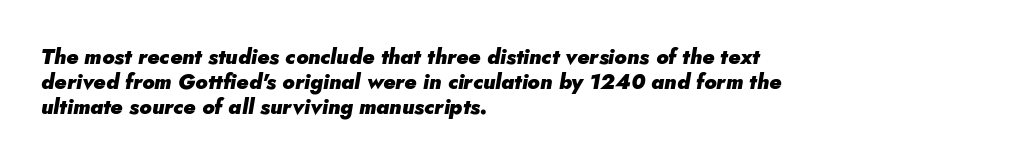
The image shows 21 px bold type, italic (leaning right); set left-aligned, line spacing 1.2x, normal letter spacing, not underlined.
